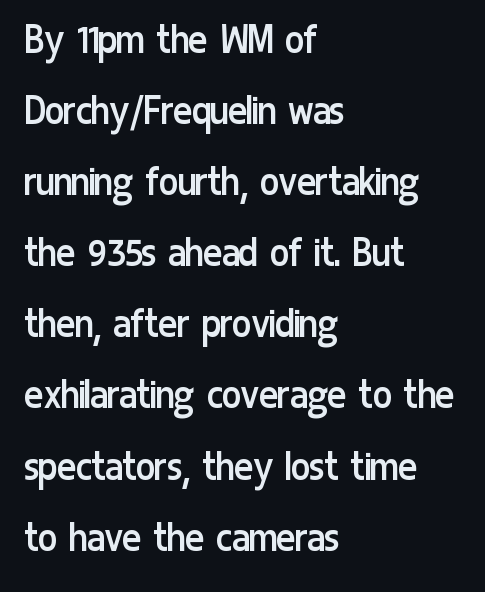
Stem width sits at or under what a default text font uses. The passage shown is typeset with a sans-serif family. If you drew a line through each stem, it would be perfectly vertical. If you drew a ruler down the left edge, every line would touch it.
